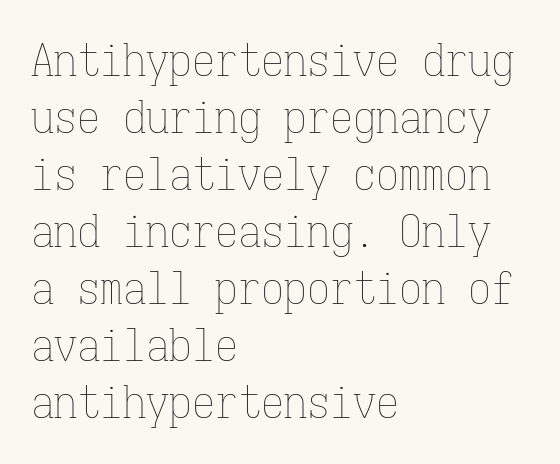
Q: Is the text bold? A: No.
Q: Is the text italic (slanted)? A: No, it is upright.
Q: Is the text underlined? A: No.
Q: How is the paragraph aligned? A: Left-aligned.
Q: Is the spacing between letters normal or unusually wide? A: Normal.
Q: Width (condensed, normal, or wide)? A: Condensed.
Q: Stroke contrast? A: Low.
Q: x-height? A: Medium.
Q: Monospaced? A: Yes.
